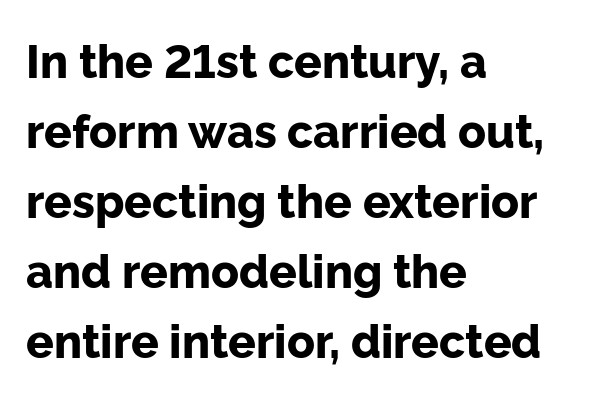
Words appear dense and cohesive because spacing is normal. Plain, unruled lines of type. Alignment: flush left. Heft: maximum for text — a bold. The block of text has a typical density, with ordinary space between rows. Think of a printed novel: that variable character pitch is what you see here.
